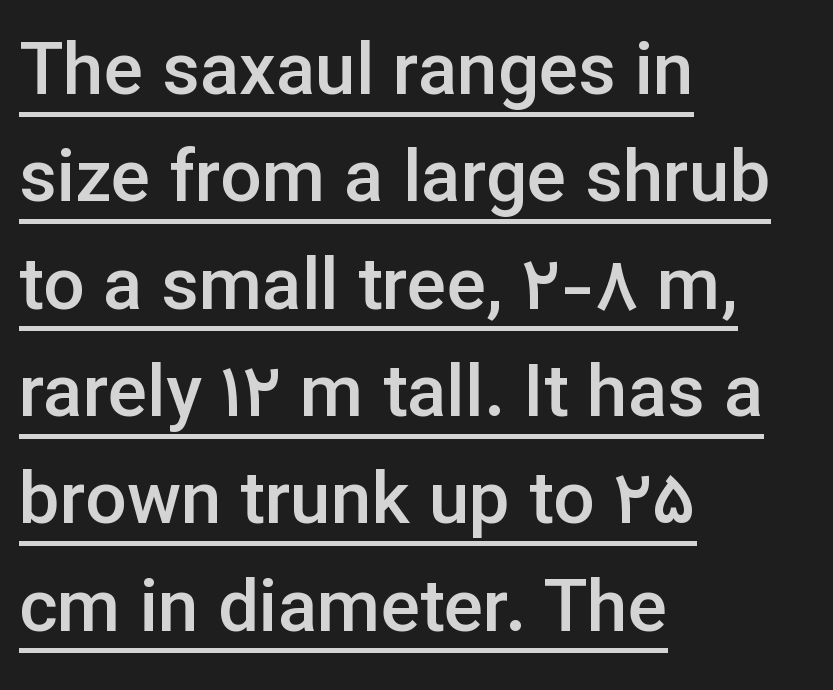
A baseline rule has been typeset under these characters. The typography opts for an upright posture over an oblique one. This rendering uses left alignment, leaving the right contour irregular. A typesetter would call this proportional, since set widths differ per character. The letters are semibold — heavier than regular but short of a full bold. The letters sit at their default tracking, neither squeezed nor spread.
